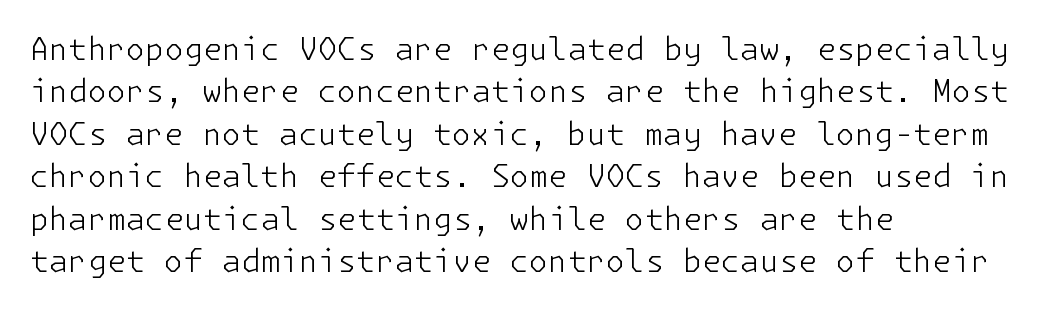
The image shows 31 px light sans-serif type, upright; set left-aligned, normal line spacing (1.37x), normal letter spacing, not underlined; low stroke contrast and a medium x-height.
